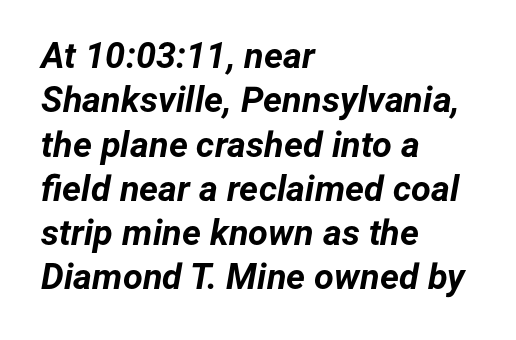
Q: Is the text bold? A: Yes.
Q: Is the text italic (slanted)? A: Yes, it leans right by about 12 degrees.
Q: Is the text underlined? A: No.
Q: How is the paragraph aligned? A: Left-aligned.
Q: Is the spacing between letters normal or unusually wide? A: Normal.
Q: Width (condensed, normal, or wide)? A: Normal.
Q: Stroke contrast? A: Low.
Q: x-height? A: Medium.
Q: Monospaced? A: No.
